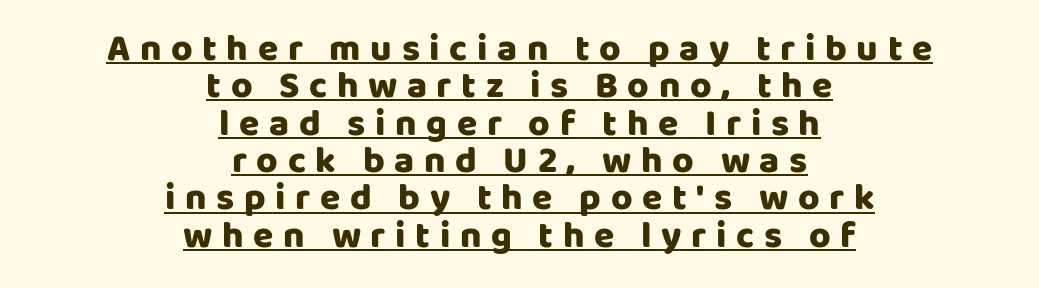
The image shows 37 px heavy sans-serif type, upright; set centered, tight line spacing (1.01x), unusually wide letter spacing (+0.26 em), underlined; low stroke contrast and a large x-height.
